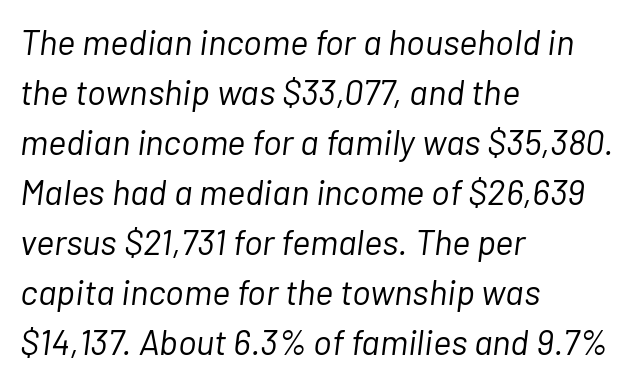
Where is the straight margin? On the left. Each stroke keeps to a modest, everyday thickness or less. The area under the type is left untouched. Nothing unusual about the tracking: characters are spaced as the font intends.
